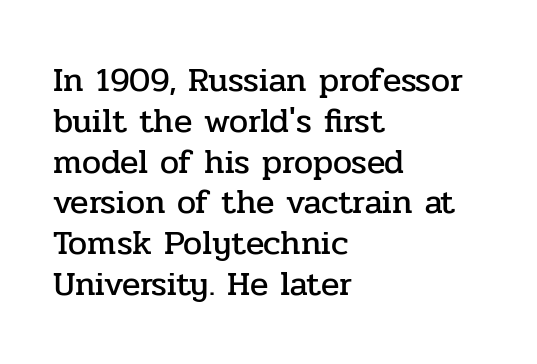
The image shows 34 px serif type, upright; set left-aligned, line spacing 1.2x, normal letter spacing, not underlined; low stroke contrast and a medium x-height.
